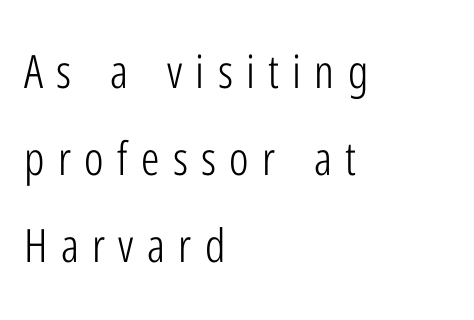
{"serif": "no", "italic": "no", "bold": "no", "weight": "light", "width": "condensed", "stroke_contrast": "low", "x_height": "medium", "monospaced": "no", "underline": "no", "align": "left", "line_spacing_ratio": 1.89, "letter_spacing": "wide", "letter_spacing_em": 0.29, "glyph_px": 46}
